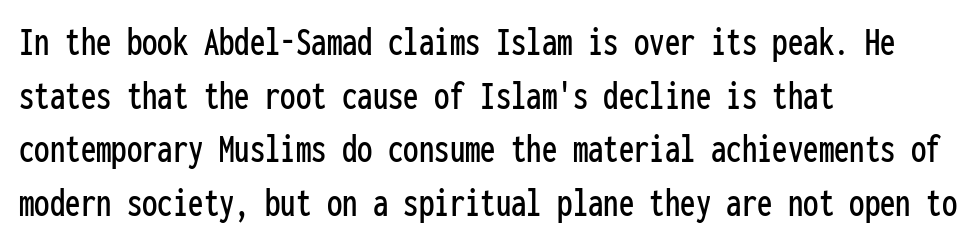
You can tell from the bare stems that sans-serif type was used. Which margin do the lines hug? The left one — the right edge is uneven. The glyphs are unaccompanied by any horizontal stroke below them. Style check: upright. Words appear dense and cohesive because spacing is normal.
